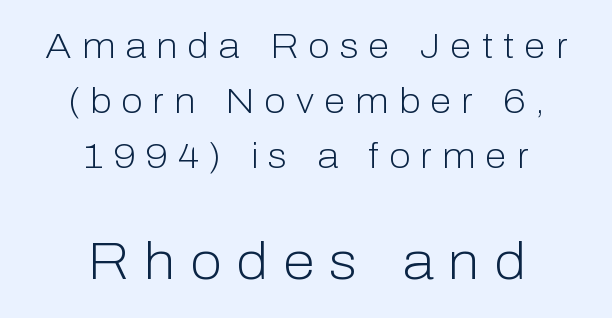
The image shows 52 px light sans-serif type, upright; set centered, normal line spacing (1.57x), unusually wide letter spacing (+0.29 em), not underlined; the second (bottom) block is 1.49x larger; low stroke contrast and a medium x-height.
